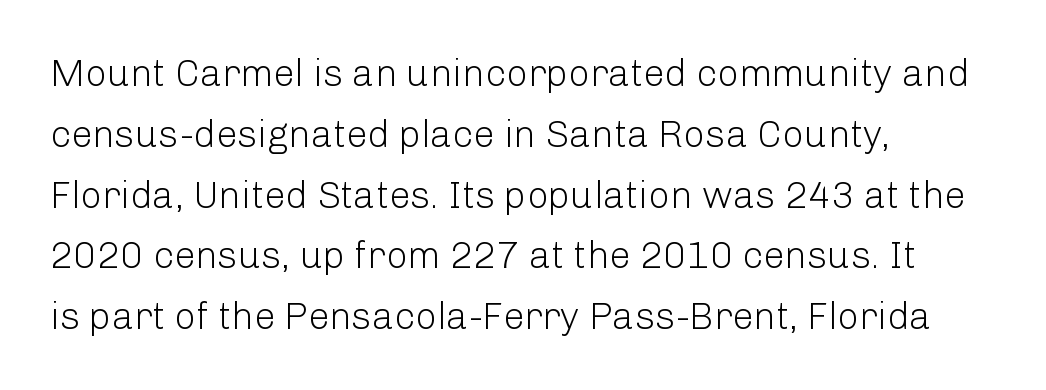
Q: Is the text bold? A: No.
Q: Is the text italic (slanted)? A: No, it is upright.
Q: Is the typeface a serif or a sans-serif typeface? A: Sans-serif.
Q: Is the text underlined? A: No.
Q: How is the paragraph aligned? A: Left-aligned.
Q: Is the spacing between letters normal or unusually wide? A: Normal.
Q: Is the spacing between lines tight, normal or loose? A: Normal.
Q: Width (condensed, normal, or wide)? A: Normal.
Q: Stroke contrast? A: Low.
Q: x-height? A: Medium.
Q: Monospaced? A: No.
